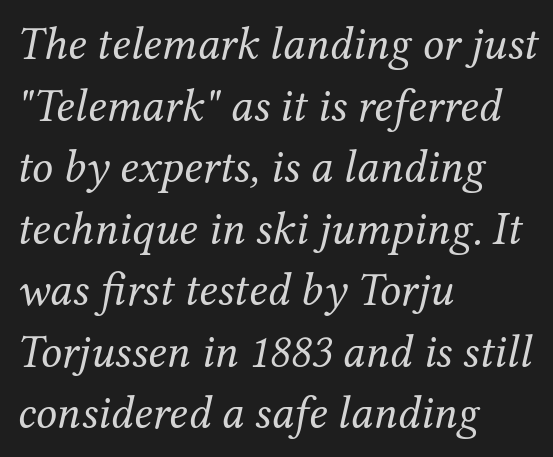
The image shows 47 px regular-weight serif type, italic (leaning right); set left-aligned, normal line spacing (1.31x), normal letter spacing, not underlined; medium stroke contrast and a medium x-height.
